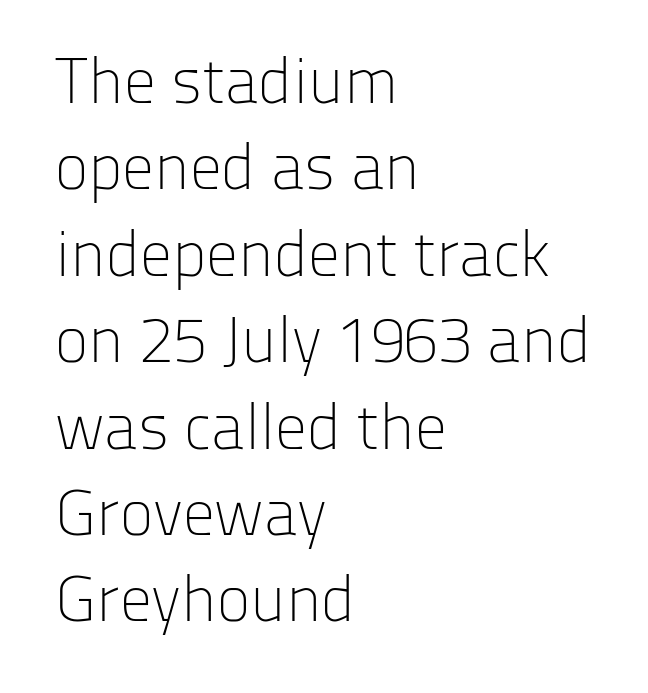
A normal amount of white space separates one row of letters from the next. Each letter keeps its own natural width here, so spacing adapts to shape. In terms of posture, this sample is upright. Note: no serifs on the glyphs. Compared with a centered layout, this one pins lines to the left instead.
